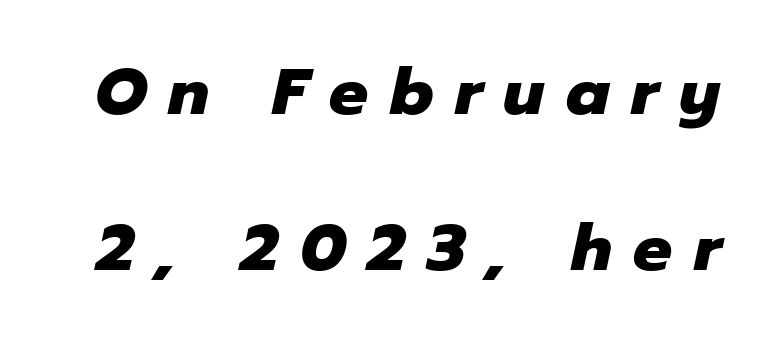
{"italic": "yes", "lean": "right", "slant_degrees": 12, "bold": "yes", "weight": "heavy", "width": "normal", "stroke_contrast": "low", "x_height": "medium", "monospaced": "no", "underline": "no", "line_spacing": "loose", "line_spacing_ratio": 2.4, "letter_spacing": "wide", "letter_spacing_em": 0.33, "glyph_px": 65}
